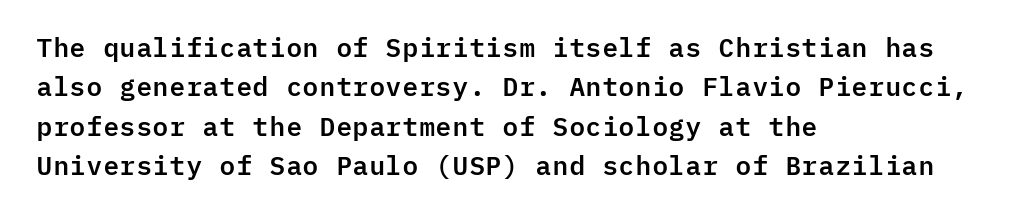
Q: Is the text italic (slanted)? A: No, it is upright.
Q: Is the text underlined? A: No.
Q: How is the paragraph aligned? A: Left-aligned.
Q: Is the spacing between letters normal or unusually wide? A: Normal.
Q: Is the spacing between lines tight, normal or loose? A: Normal.
